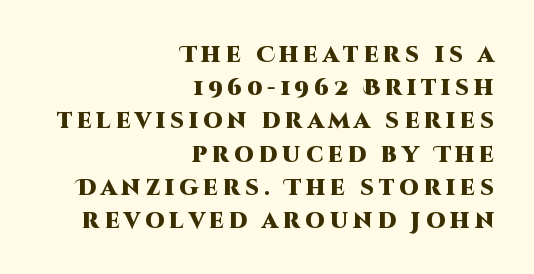
This rendering features lettering with no underline. How are the letters spaced? Widely, with obvious added tracking. Pretty heavy lettering here — definitely bold. This rendering uses right alignment, leaving the left contour irregular.
